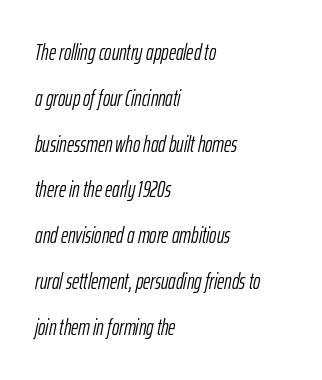
The image shows 22 px text type, italic (leaning right); set left-aligned, loose line spacing (2.08x), normal letter spacing, not underlined.
